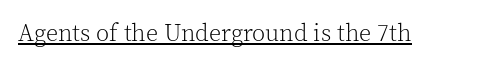
Q: Is the text bold? A: No.
Q: Is the text italic (slanted)? A: No, it is upright.
Q: Is the text underlined? A: Yes.
Q: Is the spacing between letters normal or unusually wide? A: Normal.
